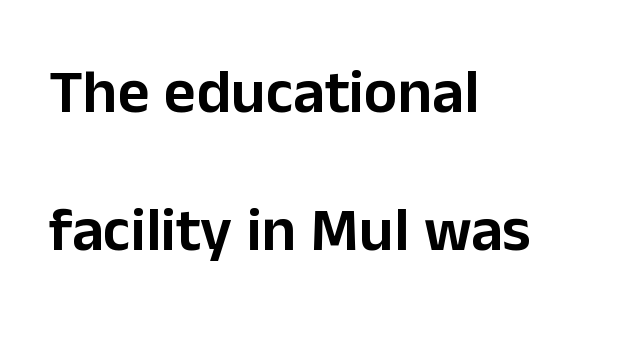
Q: Is the text italic (slanted)? A: No, it is upright.
Q: Is the typeface a serif or a sans-serif typeface? A: Sans-serif.
Q: Is the text underlined? A: No.
Q: How is the paragraph aligned? A: Left-aligned.
Q: Is the spacing between letters normal or unusually wide? A: Normal.
Q: Is the spacing between lines tight, normal or loose? A: Loose.
Q: Width (condensed, normal, or wide)? A: Normal.
Q: Stroke contrast? A: Low.
Q: x-height? A: Medium.
Q: Monospaced? A: No.
